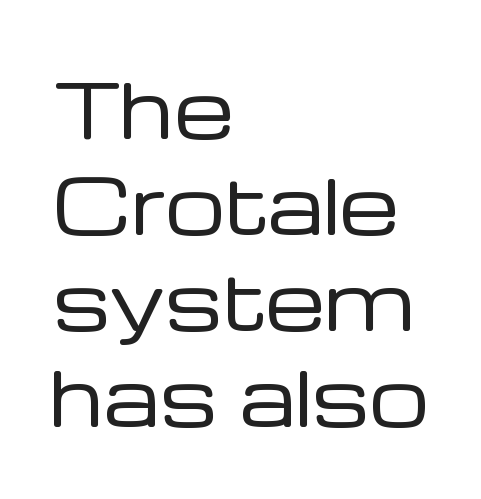
Vertical spacing — default. You could not count columns in this text — the font is proportionally spaced. The type family on display is of the sans-serif kind. The characters are drawn with everyday or finer stroke widths.
